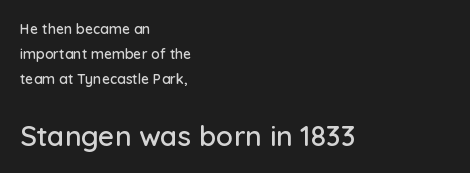
{"serif": "no", "italic": "no", "width": "normal", "stroke_contrast": "low", "x_height": "medium", "monospaced": "no", "underline": "no", "align": "left", "line_spacing_ratio": 1.79, "letter_spacing": "normal", "letter_spacing_em": 0.0, "larger_block": "second", "size_ratio": 2.0, "glyph_px": 28}
